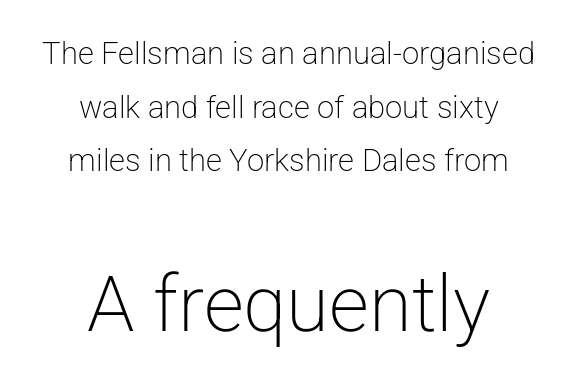
The image shows 78 px light sans-serif type, upright; set centered, line spacing 1.73x, normal letter spacing, not underlined; the second (bottom) block is 2.52x larger; low stroke contrast and a medium x-height.
